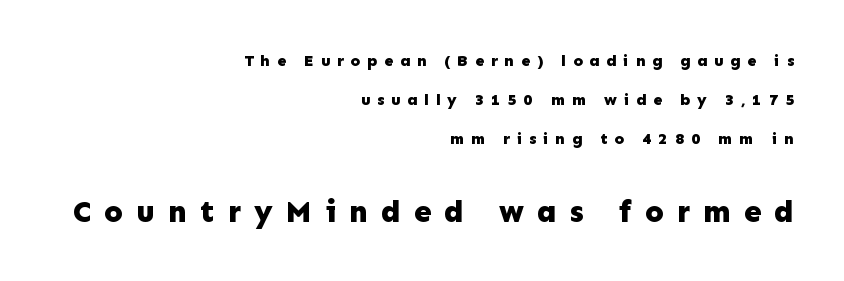
{"serif": "no", "italic": "no", "bold": "yes", "weight": "bold", "width": "normal", "stroke_contrast": "low", "x_height": "medium", "monospaced": "no", "underline": "no", "align": "right", "line_spacing": "loose", "line_spacing_ratio": 2.44, "letter_spacing": "wide", "letter_spacing_em": 0.42, "larger_block": "second", "size_ratio": 1.94, "glyph_px": 31}
